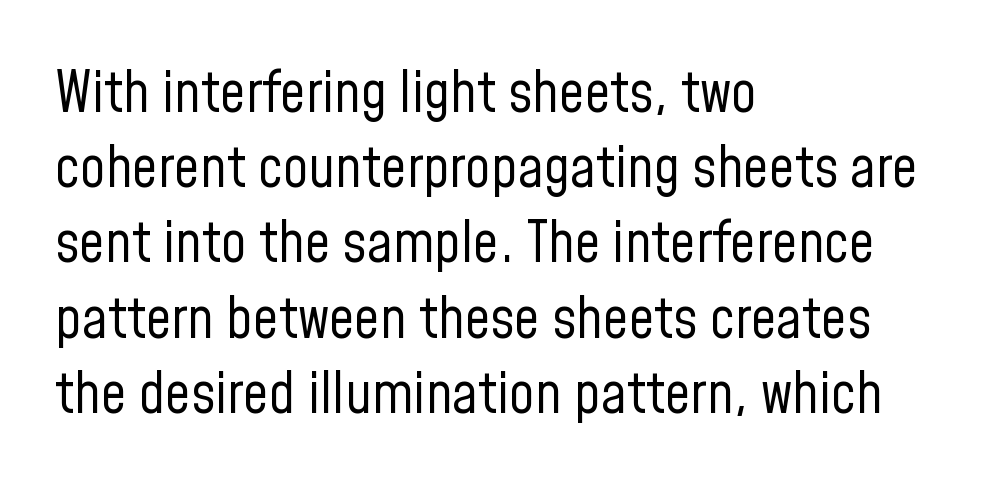
The image shows 57 px regular-weight, condensed sans-serif type, upright; set left-aligned, normal line spacing (1.32x), normal letter spacing, not underlined; low stroke contrast and a medium x-height.
